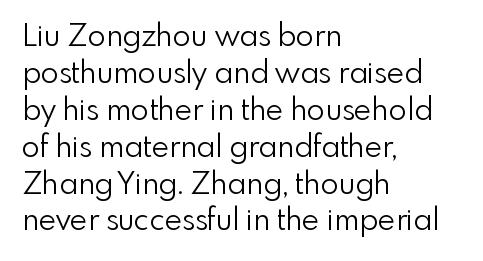
{"serif": "no", "italic": "no", "bold": "no", "weight": "light", "width": "normal", "stroke_contrast": "low", "x_height": "small", "monospaced": "no", "underline": "no", "align": "left", "line_spacing_ratio": 1.23, "letter_spacing": "normal", "letter_spacing_em": 0.0, "glyph_px": 30}
